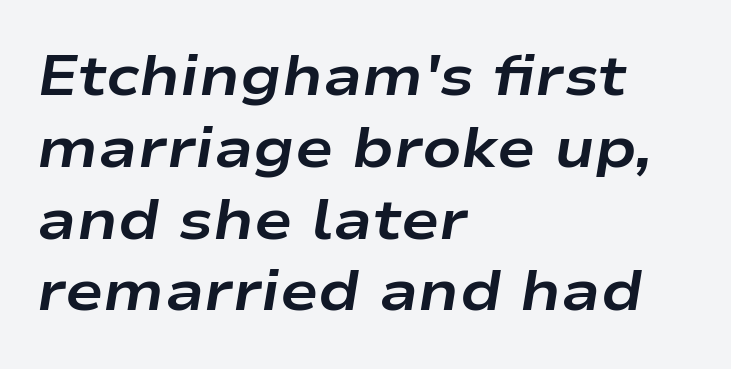
A normal amount of white space separates one row of letters from the next. The rag falls on the right side of this text block. Nothing unusual about the tracking: characters are spaced as the font intends. Notice how the stems are inclined rather than vertical — that's the hallmark of italics. Strong, thick strokes mark this as bold type. The face used here is proportionally spaced, like ordinary book or web type.
